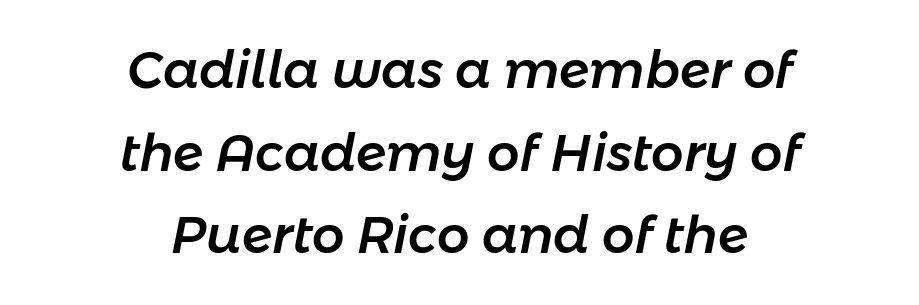
The words here are not underlined. This is oblique type, the kind used for emphasis or titles. Is this a fixed-width face? No — the glyphs have proportional, varying widths. Compared with typical body copy, the letter spacing here is the same. The block of text has a typical density, with ordinary space between rows.
